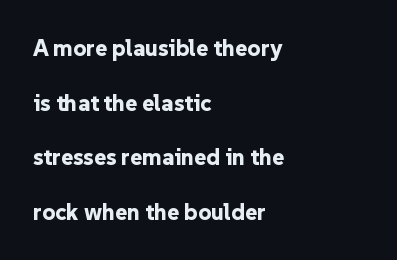
Q: Is the text bold? A: Yes.
Q: Is the text italic (slanted)? A: No, it is upright.
Q: Is the text underlined? A: No.
Q: How is the paragraph aligned? A: Left-aligned.
Q: Is the spacing between letters normal or unusually wide? A: Normal.
Q: Is the spacing between lines tight, normal or loose? A: Loose.
